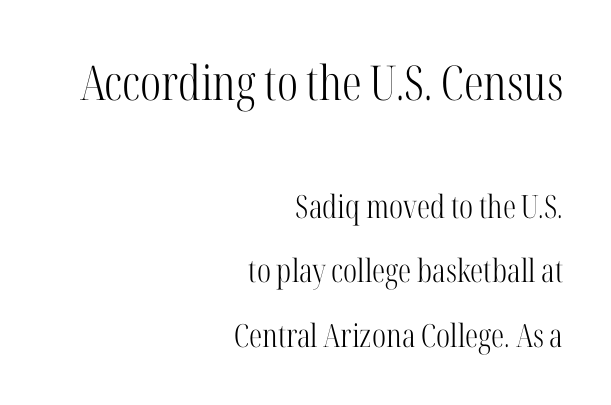
Proportional: the letters do not fall into vertical columns. The passage shown is not underscored anywhere. Loosely led — the rows are spread out. The lettering stays uniformly vertical, giving the passage a roman look.
